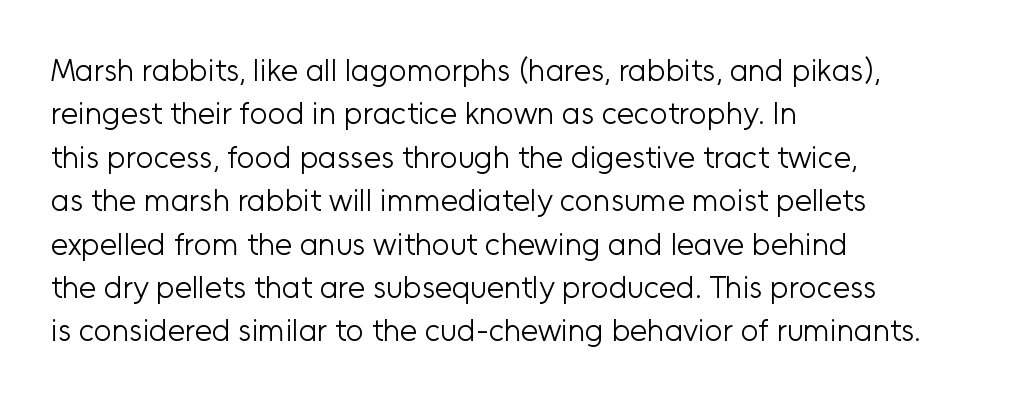
The image shows 31 px light sans-serif type, upright; set left-aligned, normal line spacing (1.4x), normal letter spacing, not underlined; low stroke contrast and a medium x-height.
